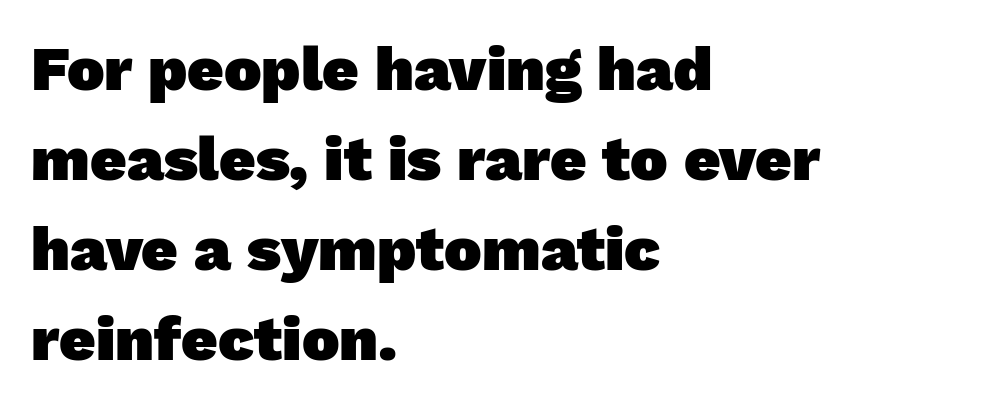
The passage is arranged the way most books set body copy — flush left. Spacing verdict: proportional, widths tailored to each character. A bare baseline throughout the passage. Each word holds together tightly as a unit, with standard inter-letter gaps.
